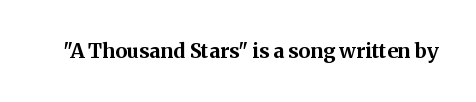
The rendering keeps characters at their native spacing. Underlining? Definitely not there. Nope, not italic — everything's standing straight. Set as a true bold cut, around the 700 mark.
